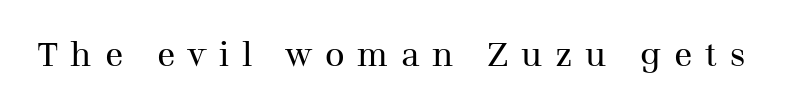
Q: Is the text bold? A: No.
Q: Is the text italic (slanted)? A: No, it is upright.
Q: Is the typeface a serif or a sans-serif typeface? A: Serif.
Q: Is the text underlined? A: No.
Q: Is the spacing between letters normal or unusually wide? A: Unusually wide.
Q: Width (condensed, normal, or wide)? A: Normal.
Q: Stroke contrast? A: Medium.
Q: x-height? A: Medium.
Q: Monospaced? A: No.
